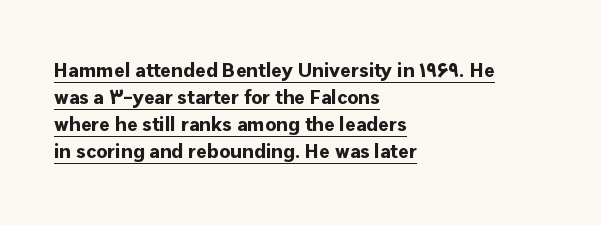
{"italic": "no", "bold": "yes", "underline": "yes", "align": "left", "line_spacing": "normal", "line_spacing_ratio": 1.35, "letter_spacing": "normal", "letter_spacing_em": 0.0, "glyph_px": 20}
